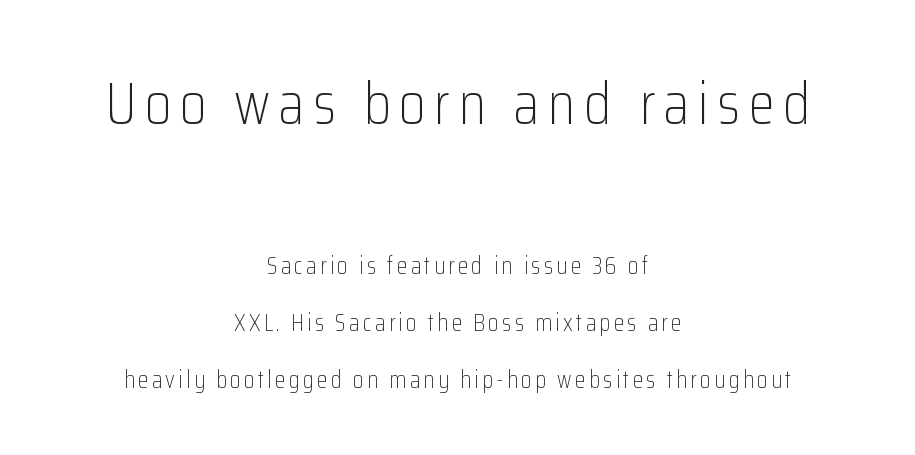
The image shows 60 px light, condensed sans-serif type, upright; set centered, loose line spacing (2.38x), not underlined; the first (top) block is 2.5x larger; low stroke contrast and a medium x-height.
